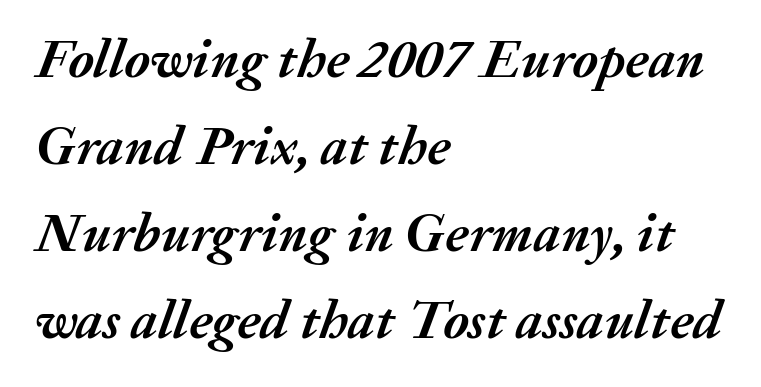
Rendered with sloped, italic letterforms. Plenty of ink on the page — the face is bold. The paragraph shown leans on its left margin. The rendering uses natural spacing where letterforms have individual widths. Interline gaps are of average width in this sample.
